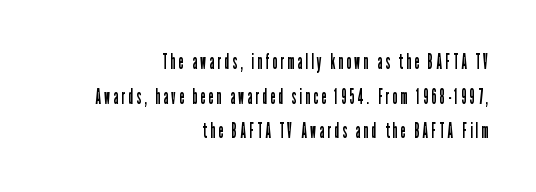
The image shows 21 px text type, upright; set right-aligned, normal line spacing (1.65x), not underlined.
